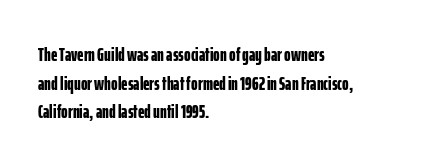
Q: Is the text bold? A: Yes.
Q: Is the text italic (slanted)? A: No, it is upright.
Q: Is the text underlined? A: No.
Q: How is the paragraph aligned? A: Left-aligned.
Q: Is the spacing between letters normal or unusually wide? A: Normal.
Q: Is the spacing between lines tight, normal or loose? A: Normal.
